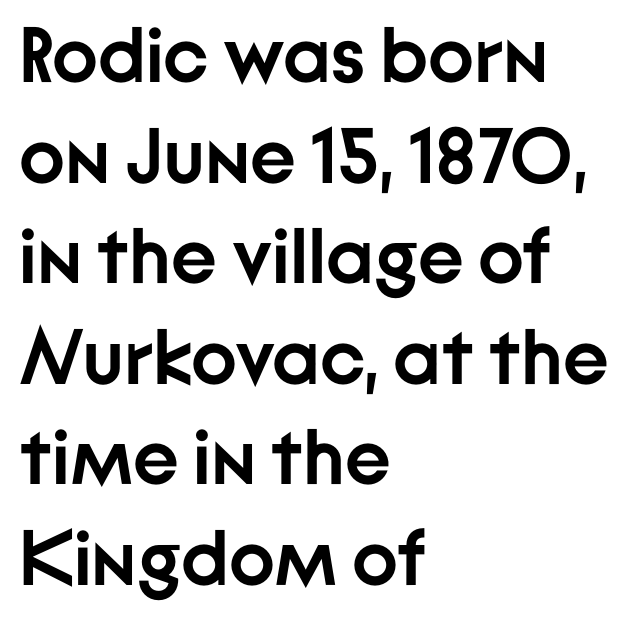
{"serif": "no", "italic": "no", "bold": "yes", "weight": "semibold", "width": "normal", "stroke_contrast": "low", "x_height": "medium", "monospaced": "no", "underline": "no", "align": "left", "line_spacing": "normal", "line_spacing_ratio": 1.29, "letter_spacing": "normal", "letter_spacing_em": 0.0, "glyph_px": 78}
